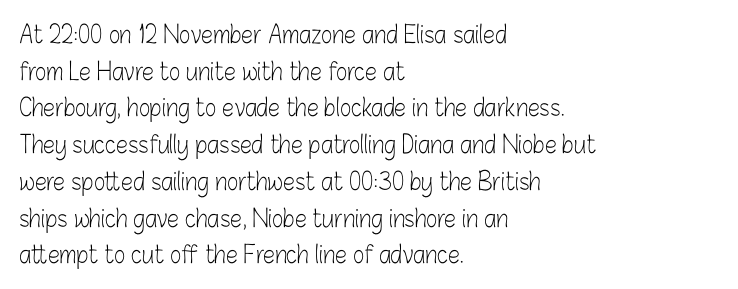
The image shows 24 px text type, upright; set left-aligned, normal line spacing (1.53x), normal letter spacing, not underlined.
